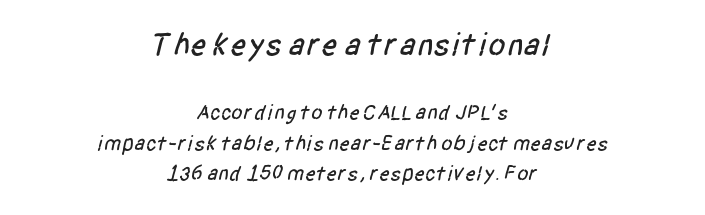
Q: Is the typeface a serif or a sans-serif typeface? A: Sans-serif.
Q: Is the text underlined? A: No.
Q: How is the paragraph aligned? A: Centered.
Q: Is the spacing between letters normal or unusually wide? A: Normal.
Q: Is the spacing between lines tight, normal or loose? A: Normal.
Q: Which block of text is set in a larger size, the first (top) or the second (bottom)? A: The first (top) one.
Q: Width (condensed, normal, or wide)? A: Condensed.
Q: Stroke contrast? A: Low.
Q: x-height? A: Large.
Q: Monospaced? A: No.
